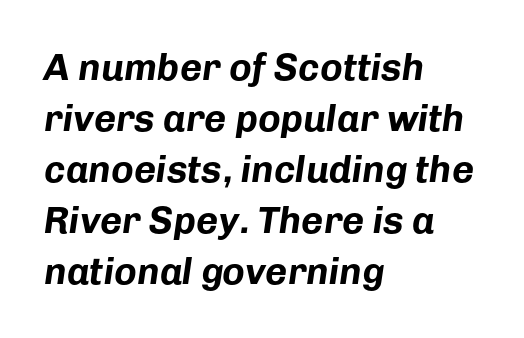
{"italic": "yes", "lean": "right", "slant_degrees": 8, "bold": "yes", "weight": "bold", "width": "normal", "stroke_contrast": "low", "x_height": "medium", "monospaced": "no", "underline": "no", "align": "left", "line_spacing": "normal", "line_spacing_ratio": 1.34, "letter_spacing": "normal", "letter_spacing_em": 0.0, "glyph_px": 38}
